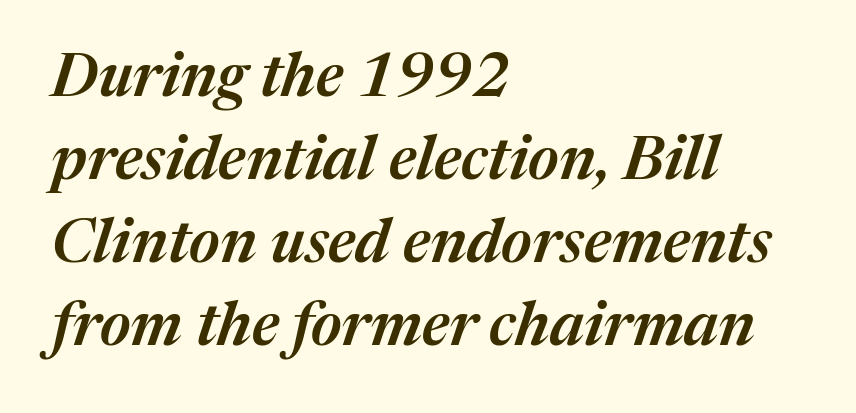
Q: Is the text bold? A: Semi-bold.
Q: Is the text italic (slanted)? A: Yes, it leans right by about 17 degrees.
Q: Is the text underlined? A: No.
Q: How is the paragraph aligned? A: Left-aligned.
Q: Is the spacing between letters normal or unusually wide? A: Normal.
Q: Is the spacing between lines tight, normal or loose? A: Normal.
Q: Width (condensed, normal, or wide)? A: Normal.
Q: Stroke contrast? A: Medium.
Q: x-height? A: Medium.
Q: Monospaced? A: No.
